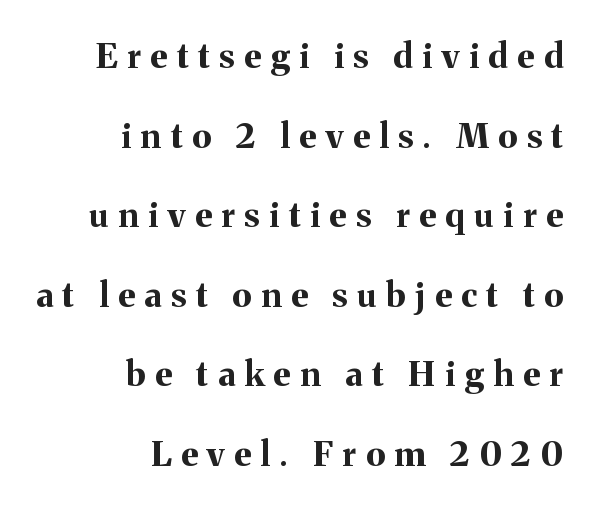
The image shows 34 px bold serif type, upright; set right-aligned, loose line spacing (2.34x), unusually wide letter spacing (+0.28 em), not underlined; medium stroke contrast and a medium x-height.
